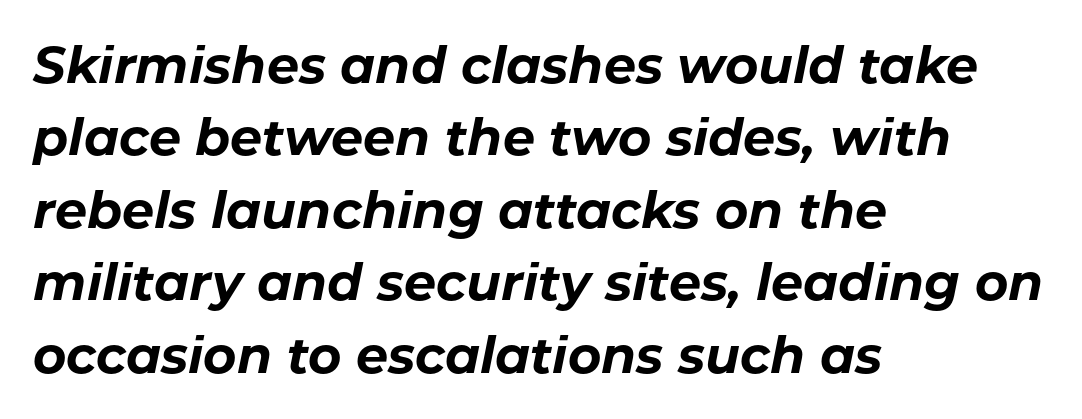
The image shows 51 px bold type, italic (leaning right); set left-aligned, normal line spacing (1.42x), normal letter spacing, not underlined; low stroke contrast and a medium x-height.
